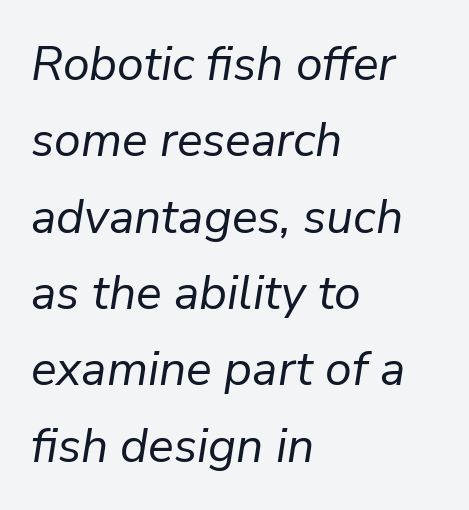
Leading matches the norm, producing a regular column. Stem width sits at or under what a default text font uses. Here the designer chose a conventional face with non-uniform glyph widths. Slant detected: the letters are inclined. The gap between lines stays unmarked.
